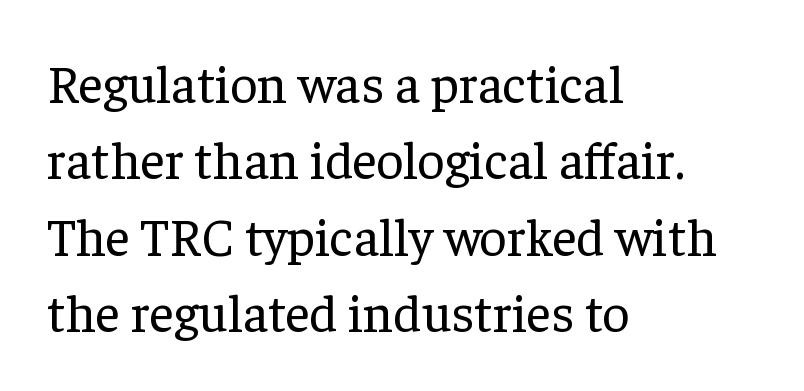
The image shows 53 px regular-weight serif type, upright; set left-aligned, normal line spacing (1.44x), normal letter spacing, not underlined; low stroke contrast and a medium x-height.
